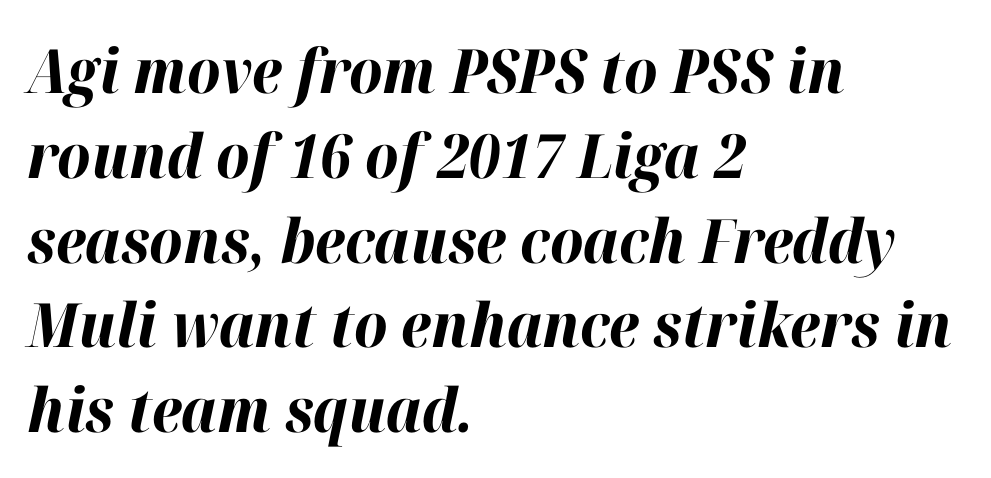
A typesetter would call this leading conventional body-copy spacing. Between one letter and the next there's only the usual sliver of space. Horizontal alignment here is leftward, the default for most running prose. Think of a printed novel: that variable character pitch is what you see here. Honestly, there is no underline to notice here at all.
